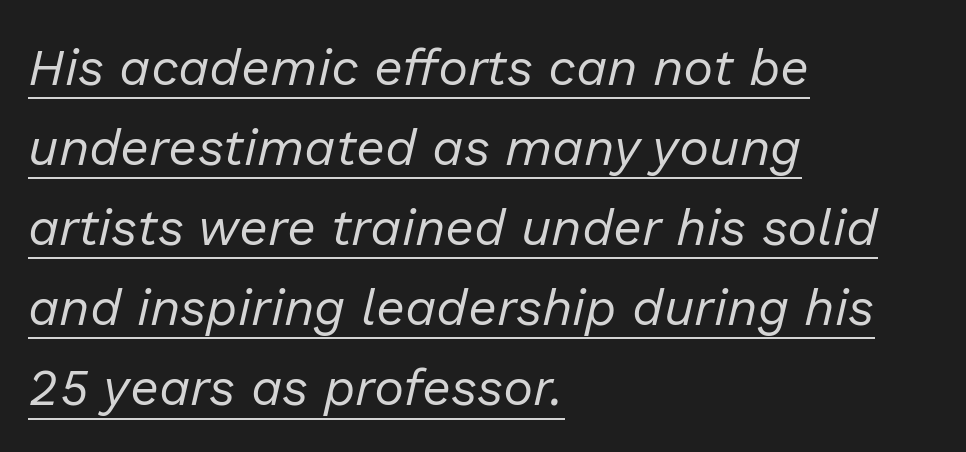
Q: Is the text bold? A: No.
Q: Is the text italic (slanted)? A: Yes, it leans right by about 13 degrees.
Q: Is the text underlined? A: Yes.
Q: How is the paragraph aligned? A: Left-aligned.
Q: Is the spacing between letters normal or unusually wide? A: Normal.
Q: Is the spacing between lines tight, normal or loose? A: Normal.
Q: Width (condensed, normal, or wide)? A: Normal.
Q: Stroke contrast? A: Low.
Q: x-height? A: Medium.
Q: Monospaced? A: No.
